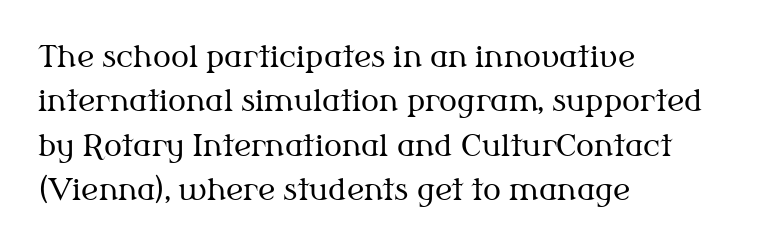
{"serif": "yes", "italic": "no", "bold": "no", "weight": "regular", "width": "normal", "stroke_contrast": "medium", "x_height": "medium", "monospaced": "no", "underline": "no", "align": "left", "line_spacing": "normal", "line_spacing_ratio": 1.48, "letter_spacing": "normal", "letter_spacing_em": 0.0, "glyph_px": 30}
